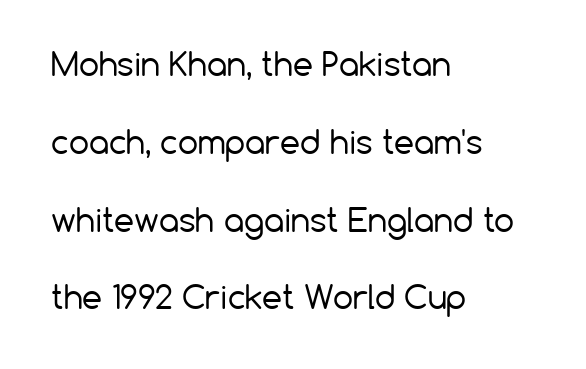
The image shows 32 px regular-weight sans-serif type, upright; set left-aligned, loose line spacing (2.43x), normal letter spacing, not underlined; low stroke contrast and a medium x-height.
